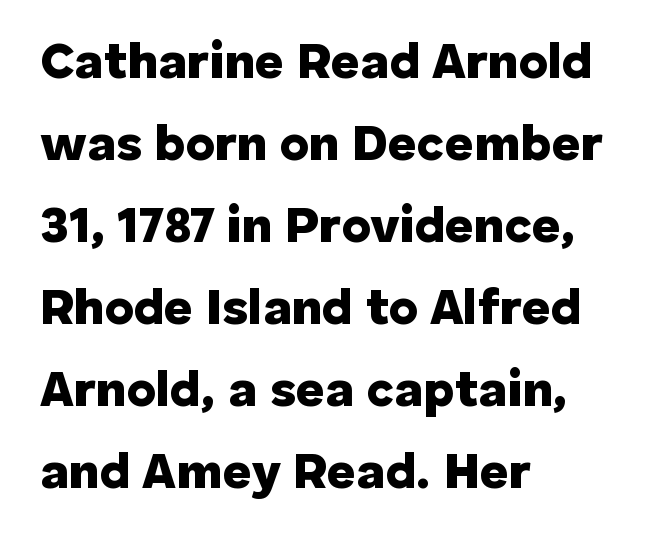
Spacing verdict: proportional, widths tailored to each character. On the weight axis this lands at bold, roughly 700. The designer left line spacing at the default. Observe the ordinary spacing: letters are neighbours, not strangers. The ragged edge is on the right, which tells us the setting is flush left. The strip under each line holds only bare page.
